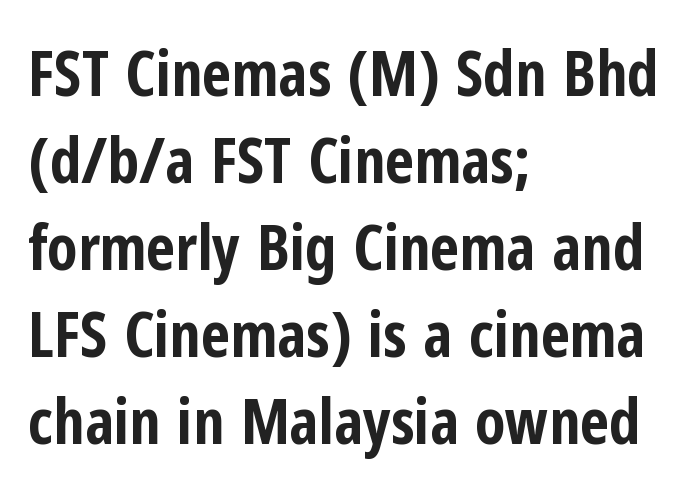
The image shows 63 px bold, condensed sans-serif type, upright; set left-aligned, normal line spacing (1.38x), normal letter spacing, not underlined; low stroke contrast and a medium x-height.
